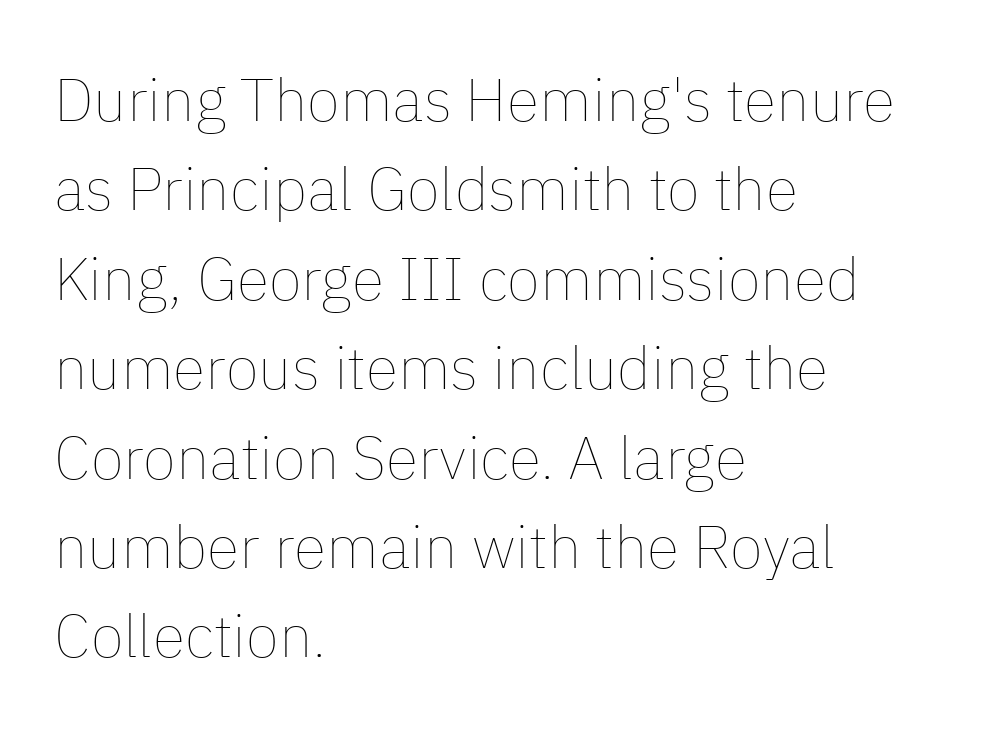
These lines were composed using upright roman letters. A typesetter would call this proportional, since set widths differ per character. The space beneath each line is pristine and unruled. Each stroke keeps to a modest, everyday thickness or less.
